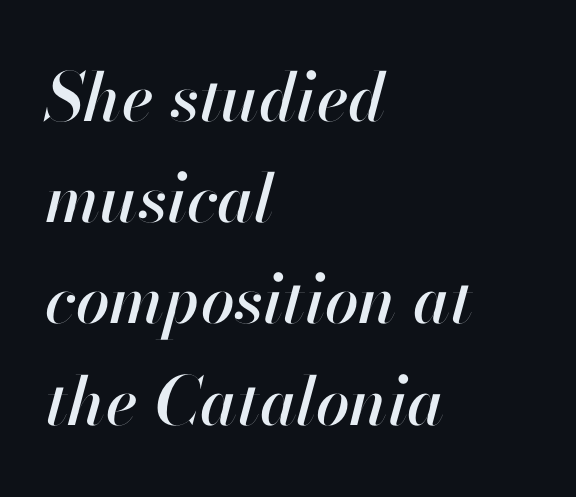
Q: Is the text italic (slanted)? A: Yes, it leans right by about 13 degrees.
Q: Is the text underlined? A: No.
Q: How is the paragraph aligned? A: Left-aligned.
Q: Is the spacing between letters normal or unusually wide? A: Normal.
Q: Is the spacing between lines tight, normal or loose? A: Normal.
Q: Width (condensed, normal, or wide)? A: Normal.
Q: Stroke contrast? A: High.
Q: x-height? A: Small.
Q: Monospaced? A: No.
